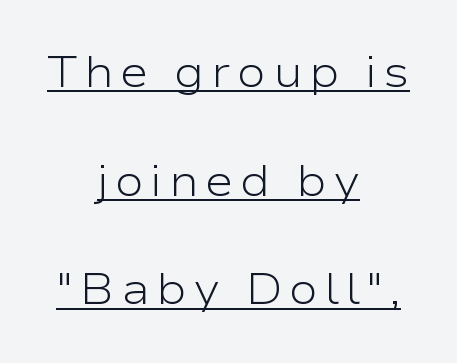
The image shows 44 px light, wide sans-serif type, upright; set centered, loose line spacing (2.47x), underlined; low stroke contrast and a medium x-height.
